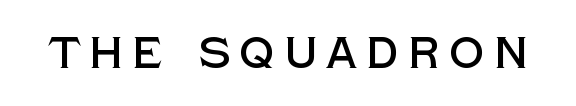
The image shows 44 px sans-serif type, upright; set unusually wide letter spacing (+0.2 em), not underlined; a large x-height.
